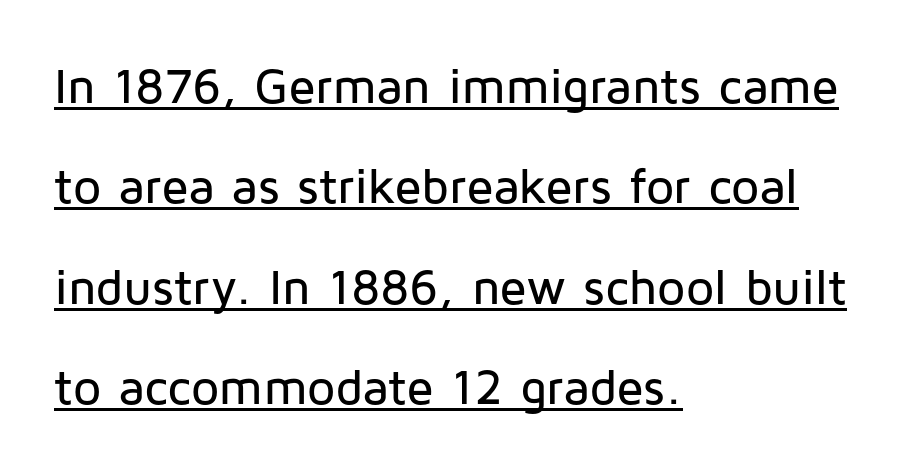
The image shows 50 px sans-serif type, upright; set left-aligned, loose line spacing (2.01x), normal letter spacing, underlined; low stroke contrast and a medium x-height.
